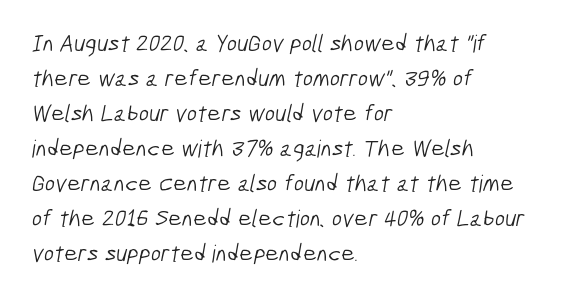
Underline: absent. The font sits on the lighter half of the weight spectrum, regular included. Regarding leading, the lines here are spaced in the standard way. Standard letterfit; no display-style spreading of the glyphs. Teacher's note: observe the even left margin — that is flush-left alignment.
